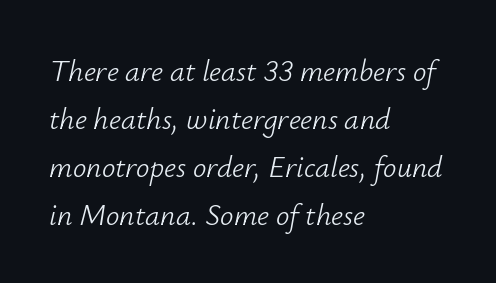
Q: Is the text bold? A: No.
Q: Is the text italic (slanted)? A: Yes, it leans right by about 12 degrees.
Q: Is the text underlined? A: No.
Q: How is the paragraph aligned? A: Left-aligned.
Q: Is the spacing between letters normal or unusually wide? A: Normal.
Q: Is the spacing between lines tight, normal or loose? A: Normal.
Q: Width (condensed, normal, or wide)? A: Normal.
Q: Stroke contrast? A: Low.
Q: x-height? A: Small.
Q: Monospaced? A: No.
